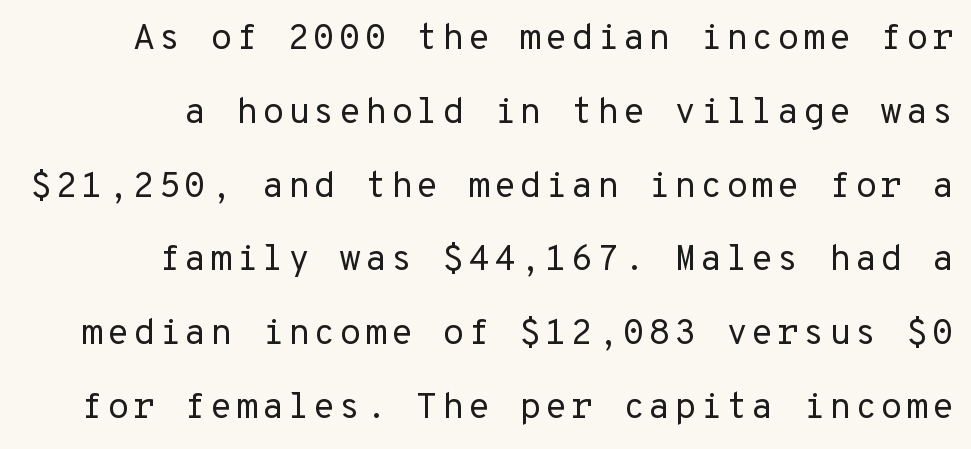
{"serif": "no", "italic": "no", "bold": "no", "weight": "regular", "width": "normal", "stroke_contrast": "low", "x_height": "medium", "underline": "no", "align": "right", "line_spacing": "loose", "line_spacing_ratio": 2.05, "glyph_px": 36}
